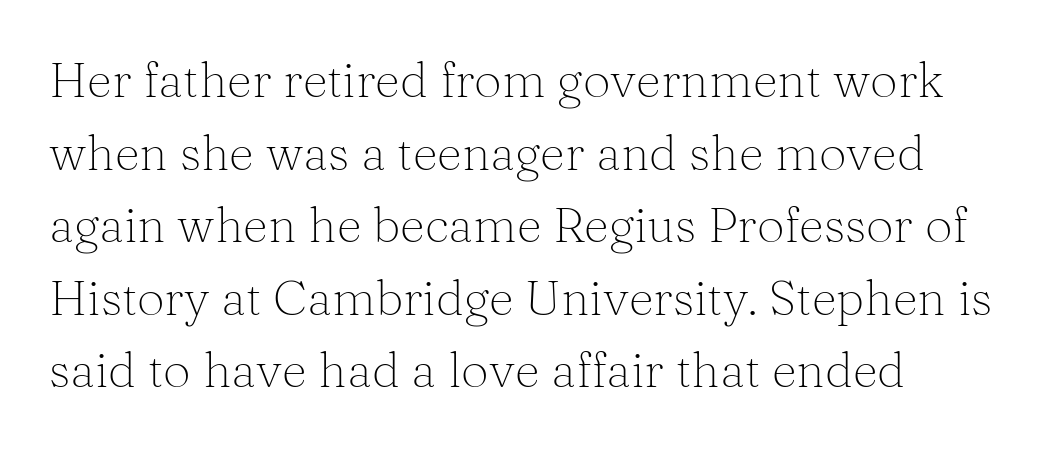
The passage shown has conventional tracking throughout. Characters remain perfectly vertical along every line. Honestly, there is no underline to notice here at all. You could not count columns in this text — the font is proportionally spaced. The face looks like a standard text weight, possibly lighter. Type style note: has serifs.
